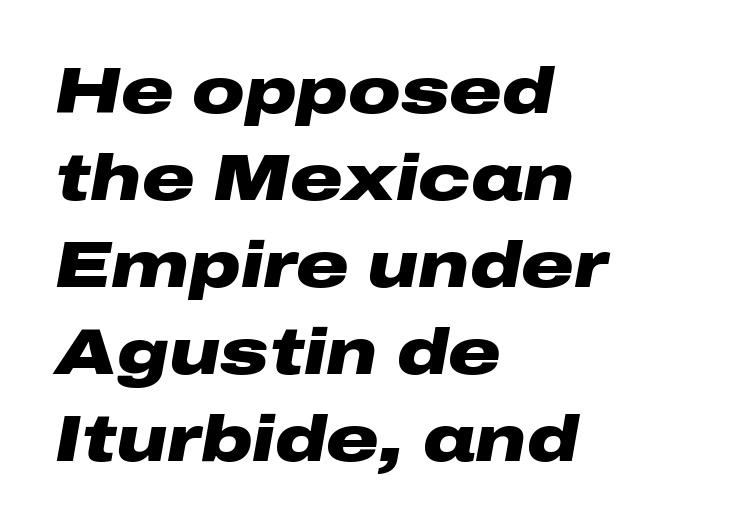
The image shows 65 px heavy, wide type, italic (leaning right); set left-aligned, normal line spacing (1.34x), normal letter spacing, not underlined; low stroke contrast and a medium x-height.
